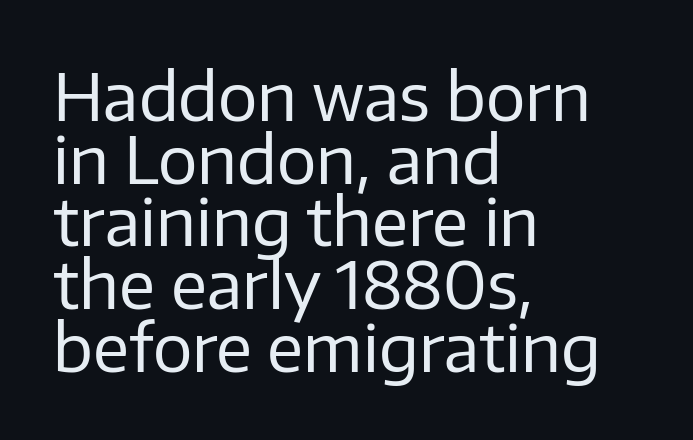
Q: Is the text bold? A: No.
Q: Is the text italic (slanted)? A: No, it is upright.
Q: Is the typeface a serif or a sans-serif typeface? A: Sans-serif.
Q: Is the text underlined? A: No.
Q: How is the paragraph aligned? A: Left-aligned.
Q: Is the spacing between letters normal or unusually wide? A: Normal.
Q: Is the spacing between lines tight, normal or loose? A: Tight.
Q: Width (condensed, normal, or wide)? A: Normal.
Q: Stroke contrast? A: Low.
Q: x-height? A: Medium.
Q: Monospaced? A: No.
